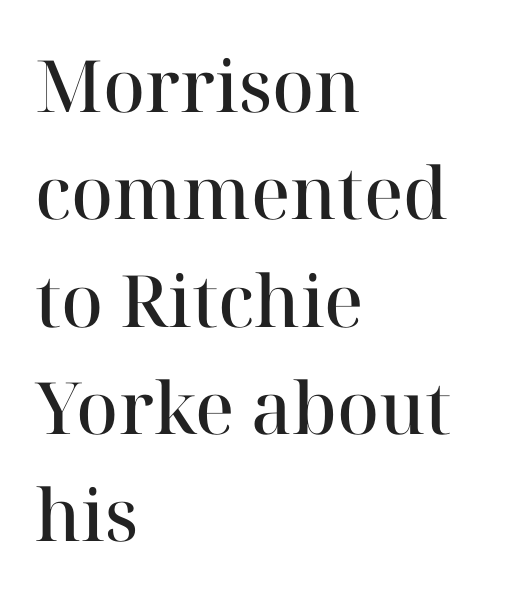
Compared with an ordinary text face, these strokes are moderately heavier — a semibold. This sample uses plain, unmodified letter spacing. The passage shown is not underscored anywhere. Every stem runs plumb, perpendicular to the baseline. The passage shown is typed in a proportional face where columns would drift. The rendering shows small feet on the letterforms — a serif design.
